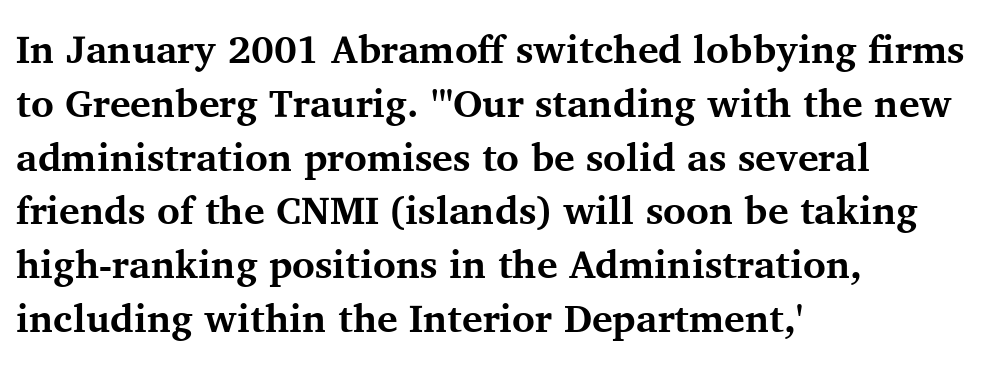
Q: Is the text bold? A: Yes.
Q: Is the text italic (slanted)? A: No, it is upright.
Q: Is the typeface a serif or a sans-serif typeface? A: Serif.
Q: Is the text underlined? A: No.
Q: How is the paragraph aligned? A: Left-aligned.
Q: Is the spacing between letters normal or unusually wide? A: Normal.
Q: Is the spacing between lines tight, normal or loose? A: Normal.
Q: Width (condensed, normal, or wide)? A: Normal.
Q: Stroke contrast? A: Medium.
Q: x-height? A: Medium.
Q: Monospaced? A: No.
